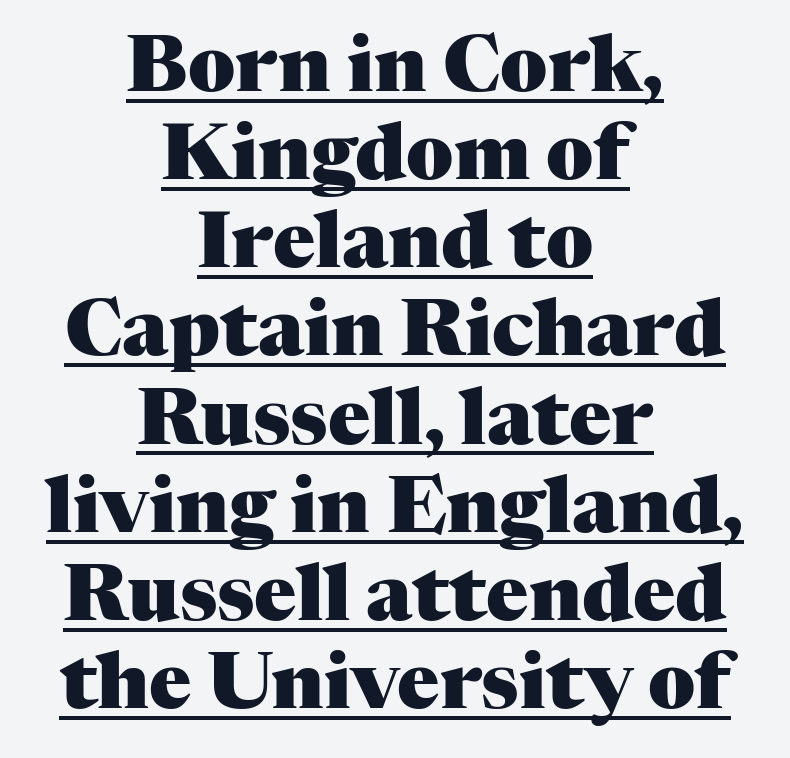
These lines are rendered in a variable-pitch font. Does a line run under the words? Yes, clearly. Quick note: interline space is minimal. Bold? Absolutely — the strokes are thick and heavy. Both edges are ragged and mirror each other, which tells us the setting is centered. Tracking here is standard; glyphs follow each other at the usual distance.
